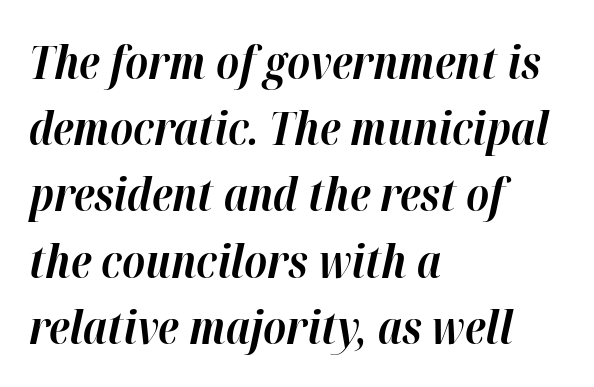
{"italic": "yes", "lean": "right", "slant_degrees": 12, "bold": "yes", "weight": "bold", "width": "normal", "stroke_contrast": "high", "x_height": "medium", "monospaced": "no", "underline": "no", "align": "left", "line_spacing": "normal", "line_spacing_ratio": 1.44, "letter_spacing": "normal", "letter_spacing_em": 0.0, "glyph_px": 46}
